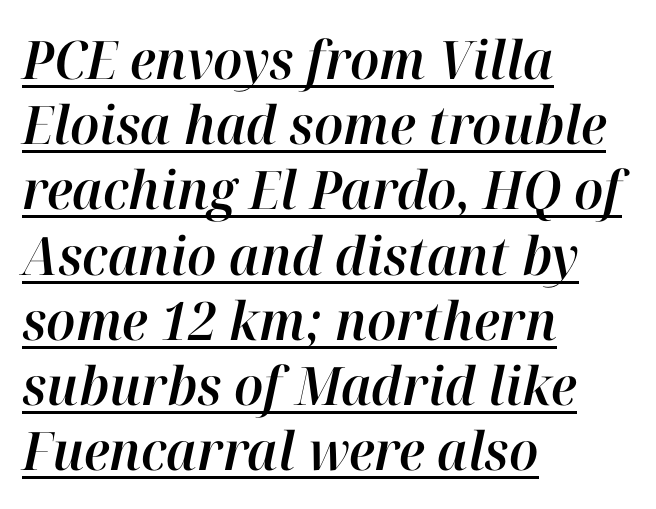
This sample has the flowing, uneven cadence of proportional lettering. The letterforms sit shoulder to shoulder at normal distance. Yep, that's italic — everything's leaning. Which margin do the lines hug? The left one — the right edge is uneven.
